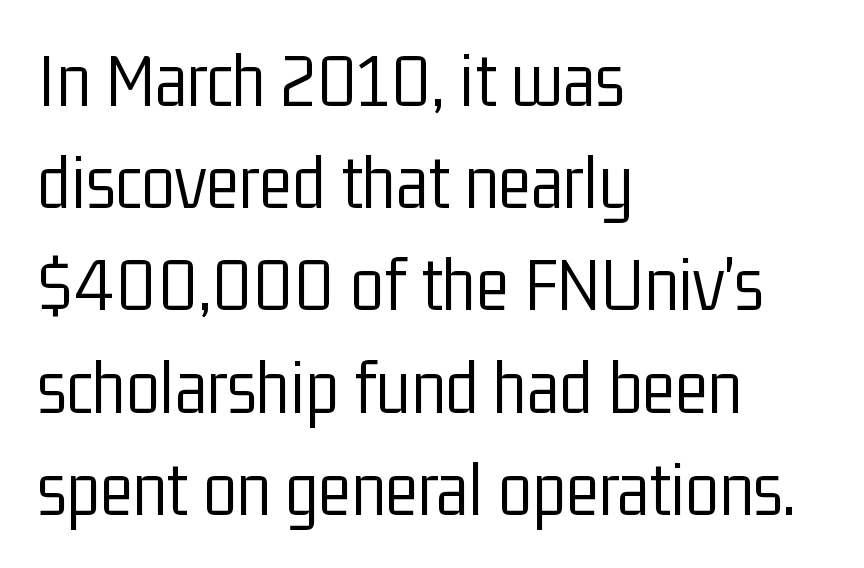
The space beneath each line is pristine and unruled. What's the leading like? Ordinary, nothing unusual. Words appear dense and cohesive because spacing is normal. A light-to-regular cut is what we see here. Reading down the block, your eye returns to a fixed left position each line.
